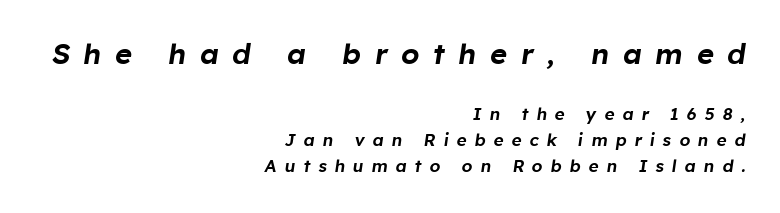
Is there much room between lines? A standard amount, neither cramped nor airy. Underlining? Definitely not there. Compared with typical body copy, the letter spacing here is much looser. A typesetter would call this proportional, since set widths differ per character.
